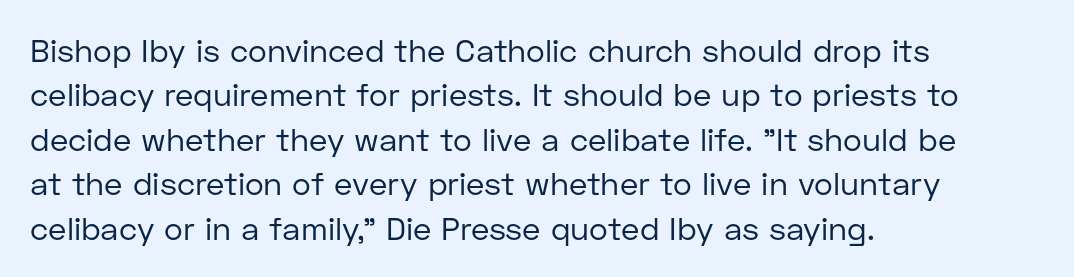
{"serif": "no", "italic": "no", "bold": "no", "weight": "regular", "width": "normal", "stroke_contrast": "low", "x_height": "medium", "monospaced": "no", "underline": "no", "align": "left", "line_spacing": "normal", "line_spacing_ratio": 1.39, "letter_spacing": "normal", "letter_spacing_em": 0.0, "glyph_px": 32}
